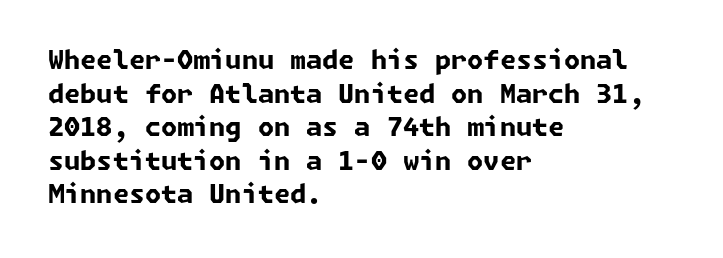
Q: Is the text bold? A: Yes.
Q: Is the text underlined? A: No.
Q: How is the paragraph aligned? A: Left-aligned.
Q: Is the spacing between letters normal or unusually wide? A: Normal.
Q: Is the spacing between lines tight, normal or loose? A: Normal.
